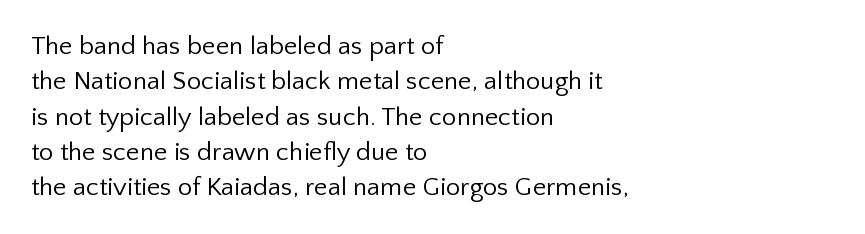
{"italic": "no", "bold": "no", "underline": "no", "align": "left", "line_spacing": "normal", "line_spacing_ratio": 1.36, "letter_spacing": "normal", "letter_spacing_em": 0.0, "glyph_px": 26}
